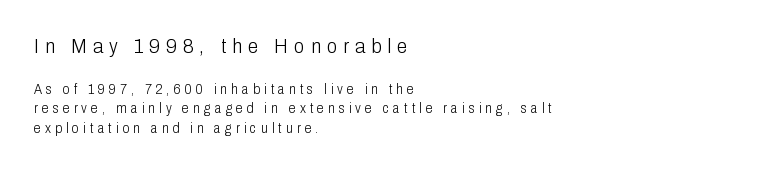
Q: Is the text bold? A: No.
Q: Is the text italic (slanted)? A: No, it is upright.
Q: Is the text underlined? A: No.
Q: How is the paragraph aligned? A: Left-aligned.
Q: Is the spacing between letters normal or unusually wide? A: Unusually wide.
Q: Is the spacing between lines tight, normal or loose? A: Normal.
Q: Which block of text is set in a larger size, the first (top) or the second (bottom)? A: The first (top) one.
